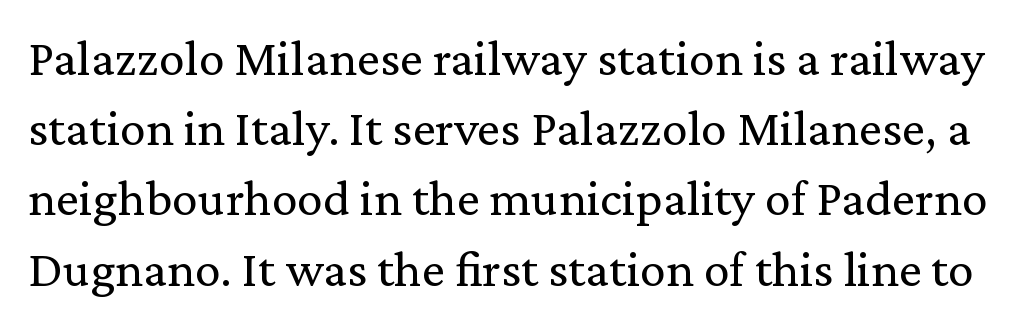
The image shows 52 px regular-weight serif type, upright; set normal line spacing (1.35x), normal letter spacing, not underlined; low stroke contrast and a medium x-height.
